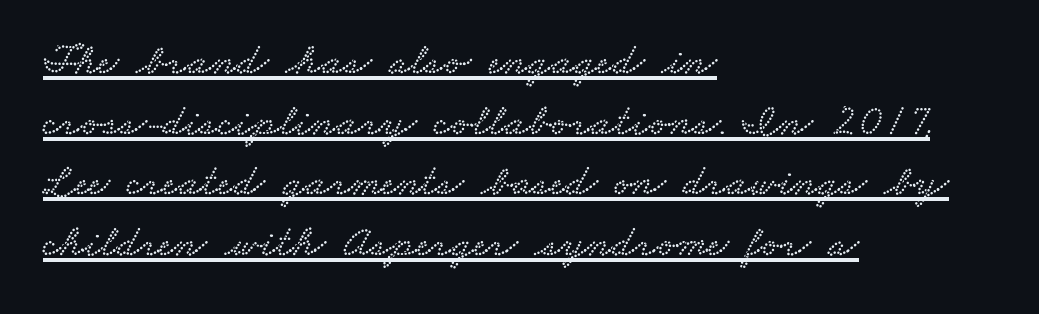
Left-aligned paragraph, ragged on the right. Does the leading feel generous? No, just average. Descenders here cross a horizontal rule under the line. Proportional: the letters do not fall into vertical columns.
